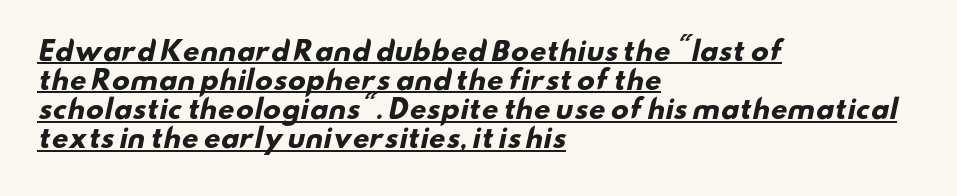
Q: Is the text bold? A: Yes.
Q: Is the text underlined? A: Yes.
Q: How is the paragraph aligned? A: Left-aligned.
Q: Is the spacing between letters normal or unusually wide? A: Normal.
Q: Is the spacing between lines tight, normal or loose? A: Tight.
